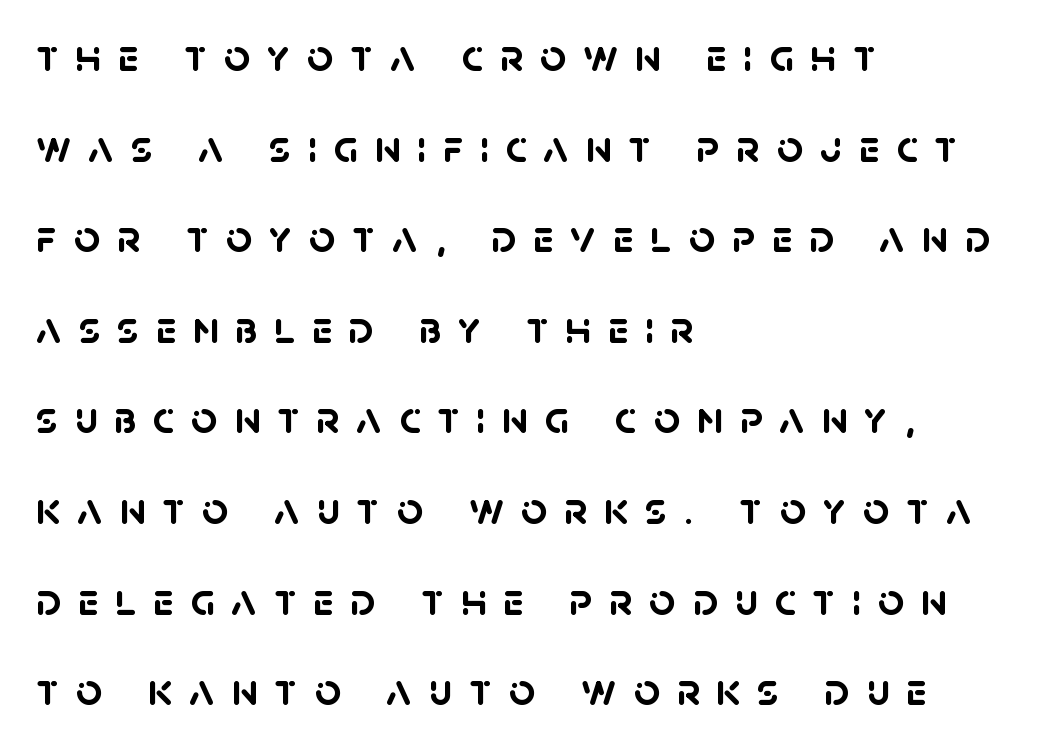
The image shows 46 px semibold sans-serif type; set left-aligned, loose line spacing (1.97x), unusually wide letter spacing (+0.36 em), not underlined; low stroke contrast and a large x-height.
